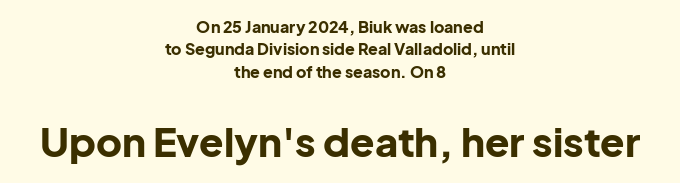
The image shows 40 px bold sans-serif type, upright; set centered, normal line spacing (1.4x), normal letter spacing, not underlined; the second (bottom) block is 2.5x larger; low stroke contrast and a medium x-height.
